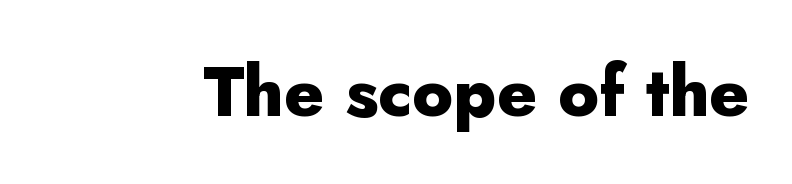
Q: Is the text bold? A: Yes.
Q: Is the text italic (slanted)? A: No, it is upright.
Q: Is the typeface a serif or a sans-serif typeface? A: Sans-serif.
Q: Is the text underlined? A: No.
Q: Is the spacing between letters normal or unusually wide? A: Normal.
Q: Width (condensed, normal, or wide)? A: Normal.
Q: Stroke contrast? A: Low.
Q: x-height? A: Small.
Q: Monospaced? A: No.
